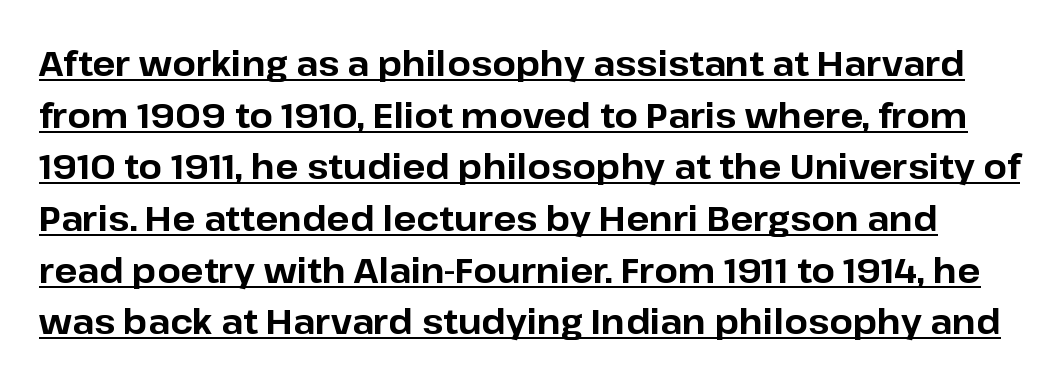
{"serif": "no", "italic": "no", "bold": "yes", "weight": "bold", "width": "normal", "stroke_contrast": "low", "x_height": "medium", "monospaced": "no", "underline": "yes", "line_spacing": "normal", "line_spacing_ratio": 1.52, "letter_spacing": "normal", "letter_spacing_em": 0.0, "glyph_px": 34}
